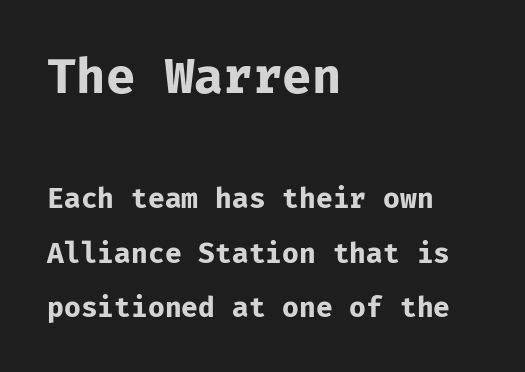
The image shows 49 px bold sans-serif type, upright, monospaced; set left-aligned, loose line spacing (1.94x), normal letter spacing, not underlined; the first (top) block is 1.75x larger; low stroke contrast and a medium x-height.
